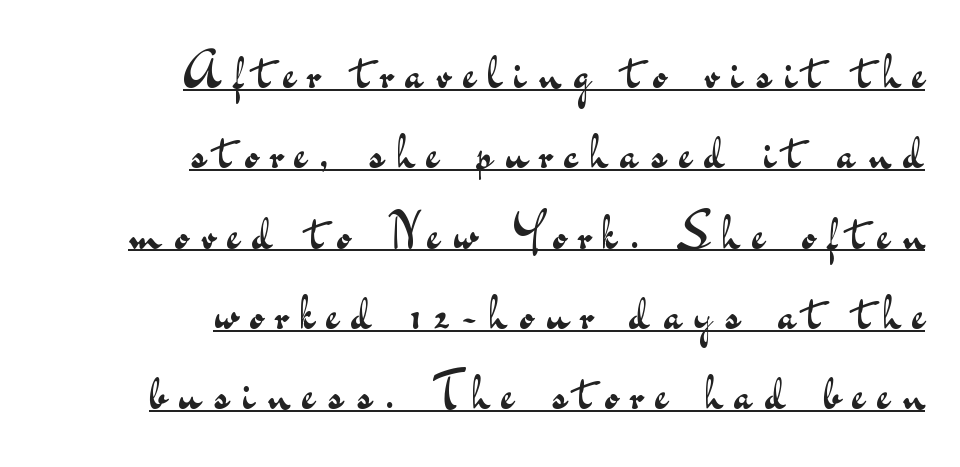
Q: Is the text bold? A: No.
Q: Is the text italic (slanted)? A: Yes.
Q: Is the typeface a serif or a sans-serif typeface? A: Sans-serif.
Q: Is the text underlined? A: Yes.
Q: How is the paragraph aligned? A: Right-aligned.
Q: Is the spacing between letters normal or unusually wide? A: Unusually wide.
Q: Is the spacing between lines tight, normal or loose? A: Normal.
Q: Width (condensed, normal, or wide)? A: Wide.
Q: Stroke contrast? A: Medium.
Q: x-height? A: Small.
Q: Monospaced? A: No.
